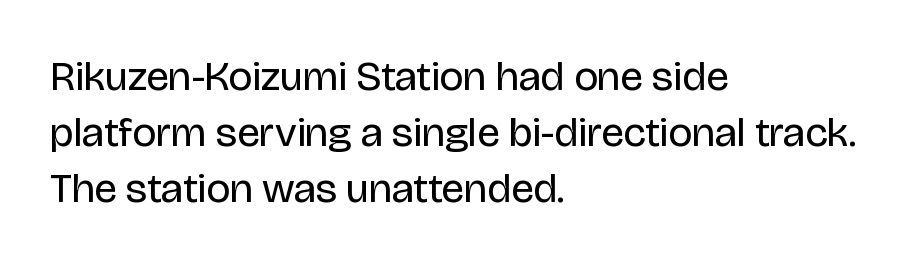
The image shows 42 px regular-weight sans-serif type, upright; set left-aligned, normal line spacing (1.33x), normal letter spacing, not underlined; low stroke contrast and a large x-height.
